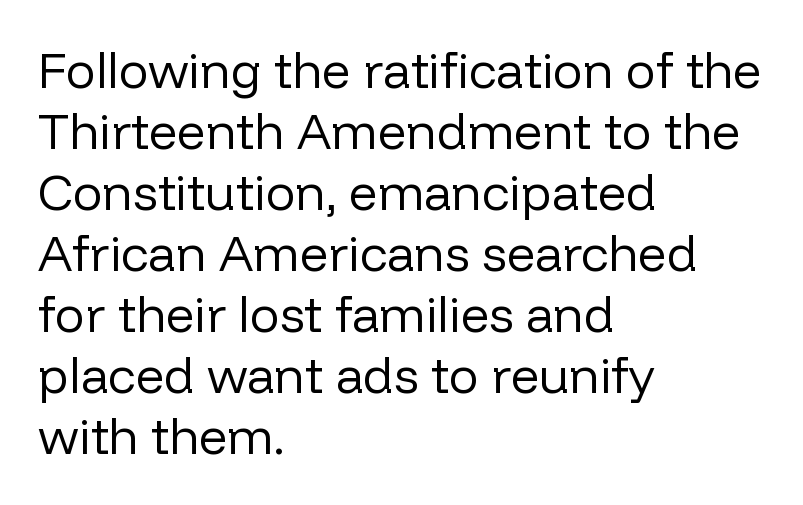
Q: Is the text bold? A: No.
Q: Is the text italic (slanted)? A: No, it is upright.
Q: Is the typeface a serif or a sans-serif typeface? A: Sans-serif.
Q: Is the text underlined? A: No.
Q: How is the paragraph aligned? A: Left-aligned.
Q: Is the spacing between letters normal or unusually wide? A: Normal.
Q: Width (condensed, normal, or wide)? A: Normal.
Q: Stroke contrast? A: Low.
Q: x-height? A: Medium.
Q: Monospaced? A: No.
